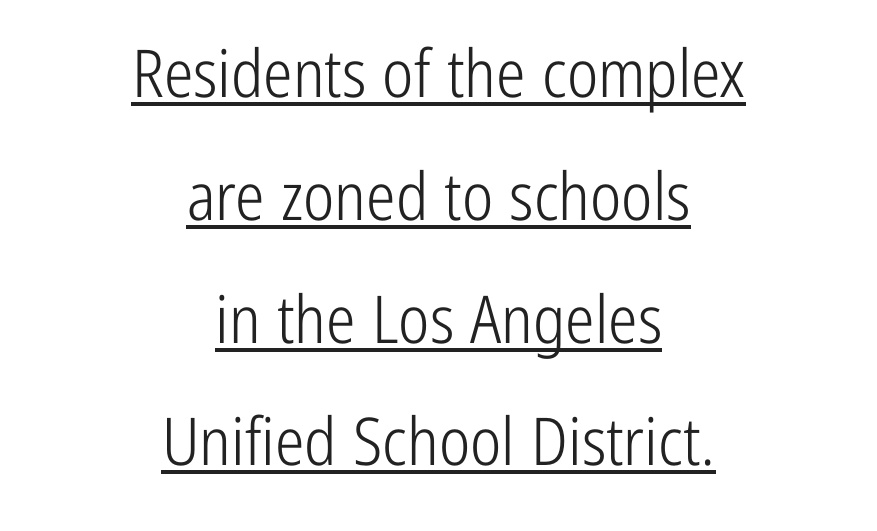
Q: Is the text bold? A: No.
Q: Is the text italic (slanted)? A: No, it is upright.
Q: Is the typeface a serif or a sans-serif typeface? A: Sans-serif.
Q: Is the text underlined? A: Yes.
Q: How is the paragraph aligned? A: Centered.
Q: Is the spacing between letters normal or unusually wide? A: Normal.
Q: Width (condensed, normal, or wide)? A: Condensed.
Q: Stroke contrast? A: Low.
Q: x-height? A: Medium.
Q: Monospaced? A: No.
